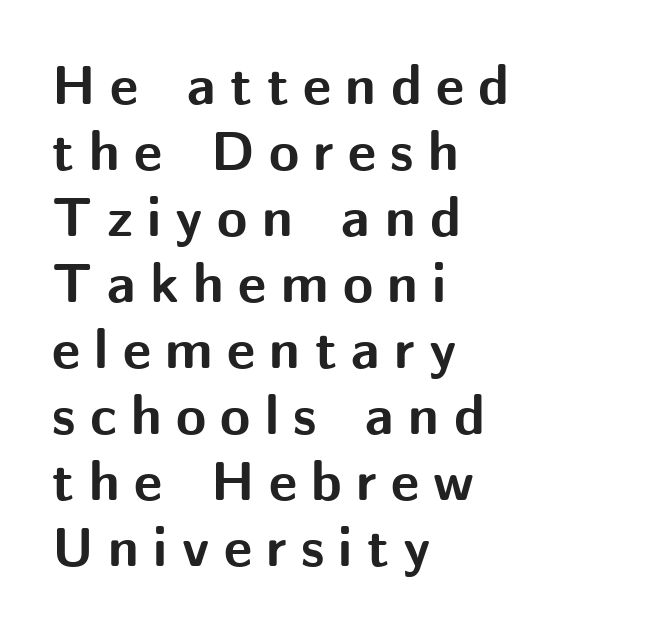
Q: Is the text bold? A: Yes.
Q: Is the text italic (slanted)? A: No, it is upright.
Q: Is the typeface a serif or a sans-serif typeface? A: Sans-serif.
Q: Is the text underlined? A: No.
Q: How is the paragraph aligned? A: Left-aligned.
Q: Is the spacing between letters normal or unusually wide? A: Unusually wide.
Q: Width (condensed, normal, or wide)? A: Normal.
Q: Stroke contrast? A: Medium.
Q: x-height? A: Medium.
Q: Monospaced? A: No.
